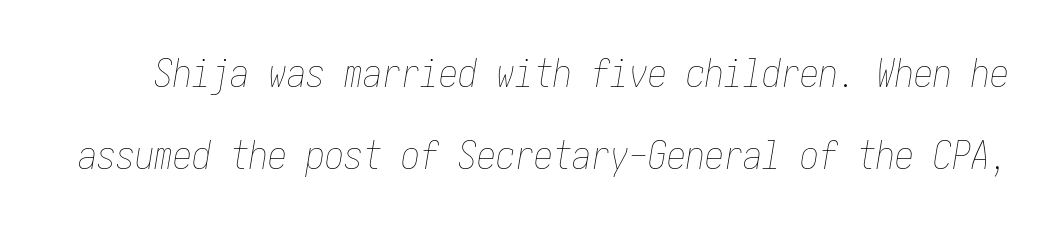
Q: Is the text bold? A: No.
Q: Is the text italic (slanted)? A: Yes, it leans right by about 10 degrees.
Q: Is the text underlined? A: No.
Q: Is the spacing between letters normal or unusually wide? A: Normal.
Q: Is the spacing between lines tight, normal or loose? A: Loose.
Q: Width (condensed, normal, or wide)? A: Condensed.
Q: Stroke contrast? A: Low.
Q: x-height? A: Medium.
